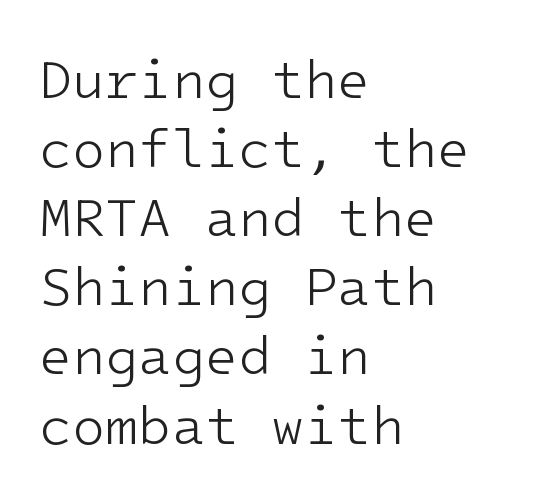
The image shows 54 px light sans-serif type, upright, monospaced; set left-aligned, normal line spacing (1.28x), normal letter spacing, not underlined; low stroke contrast and a medium x-height.
